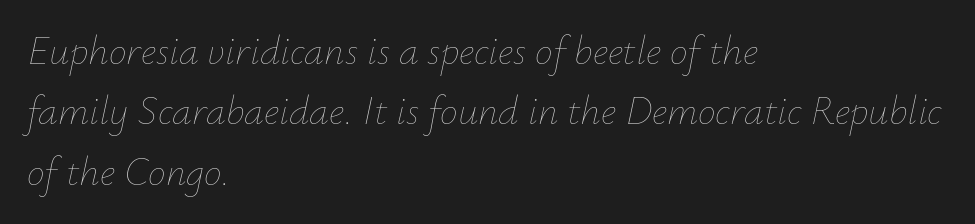
Q: Is the text bold? A: No.
Q: Is the text italic (slanted)? A: Yes, it leans right by about 12 degrees.
Q: Is the text underlined? A: No.
Q: How is the paragraph aligned? A: Left-aligned.
Q: Is the spacing between letters normal or unusually wide? A: Normal.
Q: Is the spacing between lines tight, normal or loose? A: Normal.
Q: Width (condensed, normal, or wide)? A: Normal.
Q: Stroke contrast? A: Low.
Q: x-height? A: Small.
Q: Monospaced? A: No.
